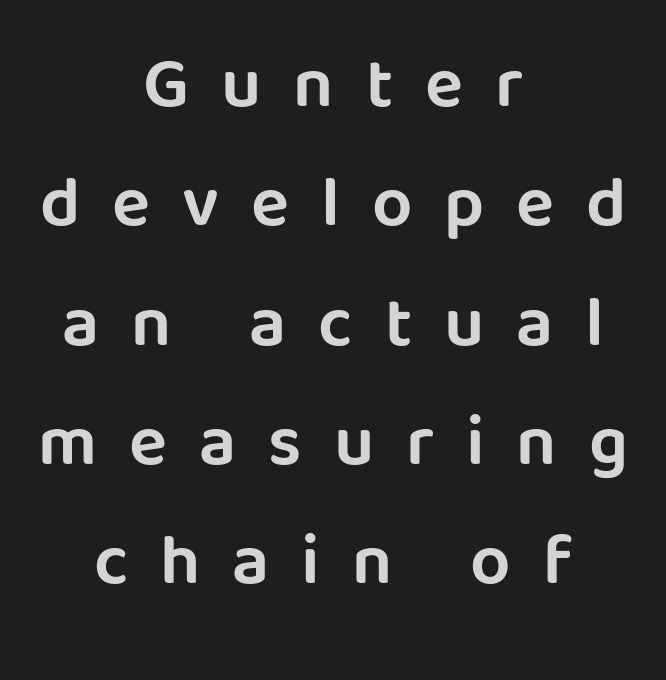
Q: Is the text italic (slanted)? A: No, it is upright.
Q: Is the typeface a serif or a sans-serif typeface? A: Sans-serif.
Q: Is the text underlined? A: No.
Q: How is the paragraph aligned? A: Centered.
Q: Is the spacing between letters normal or unusually wide? A: Unusually wide.
Q: Is the spacing between lines tight, normal or loose? A: Normal.
Q: Width (condensed, normal, or wide)? A: Normal.
Q: Stroke contrast? A: Low.
Q: x-height? A: Large.
Q: Monospaced? A: No.
